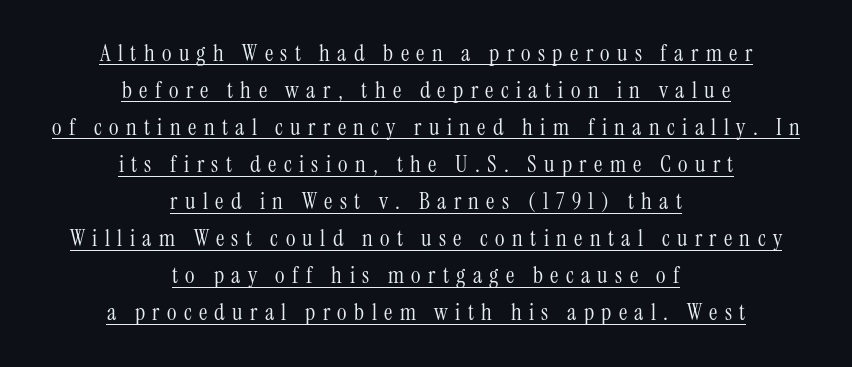
{"italic": "no", "bold": "no", "underline": "yes", "align": "center", "line_spacing": "normal", "line_spacing_ratio": 1.61, "letter_spacing": "wide", "letter_spacing_em": 0.32, "glyph_px": 23}
